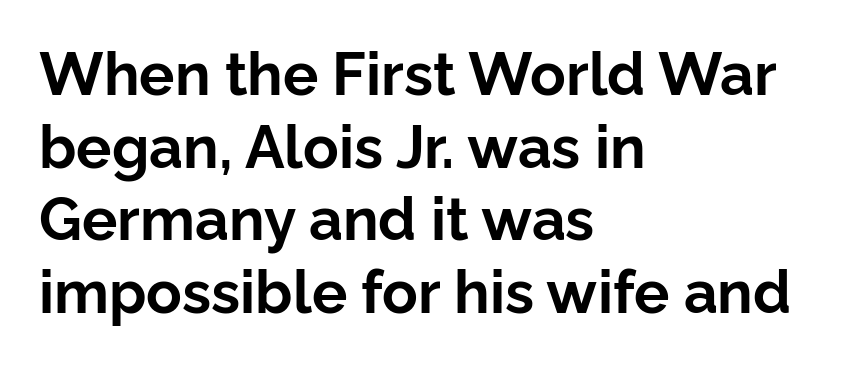
The image shows 59 px bold sans-serif type, upright; set left-aligned, line spacing 1.23x, normal letter spacing, not underlined; low stroke contrast and a medium x-height.
